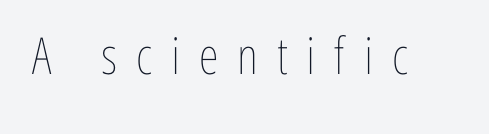
{"italic": "no", "bold": "no", "weight": "thin", "width": "condensed", "stroke_contrast": "low", "x_height": "medium", "monospaced": "no", "underline": "no", "letter_spacing": "wide", "letter_spacing_em": 0.37, "glyph_px": 51}
